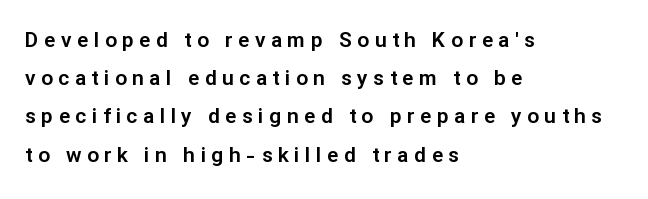
The image shows 21 px text type, upright; set left-aligned, line spacing 1.82x, unusually wide letter spacing (+0.26 em), not underlined.
